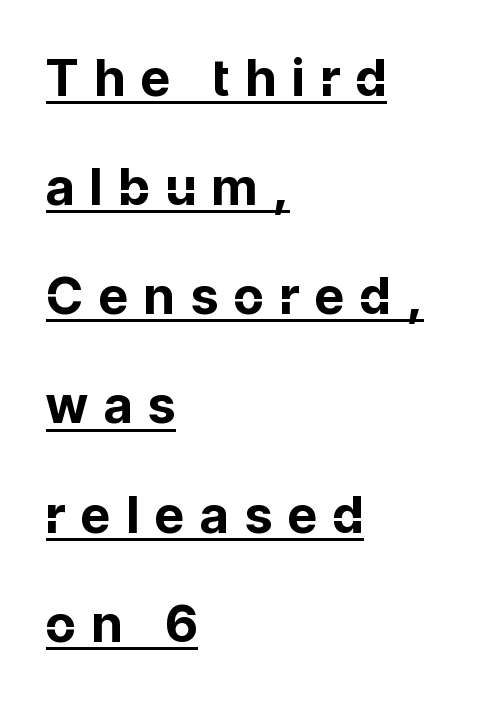
The image shows 51 px bold sans-serif type, upright; set left-aligned, loose line spacing (2.14x), unusually wide letter spacing (+0.32 em), underlined; low stroke contrast and a medium x-height.
